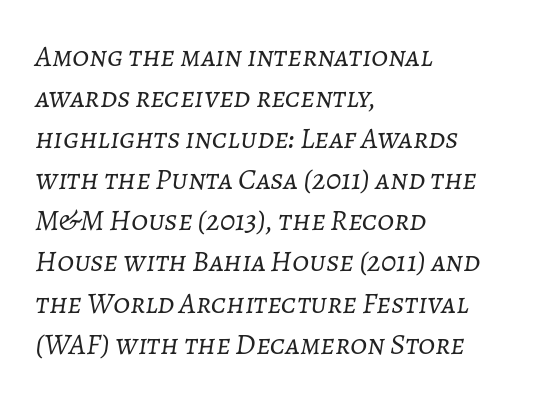
The image shows 30 px light type, italic (leaning right); set left-aligned, normal line spacing (1.37x), normal letter spacing, not underlined; low stroke contrast and a medium x-height.
